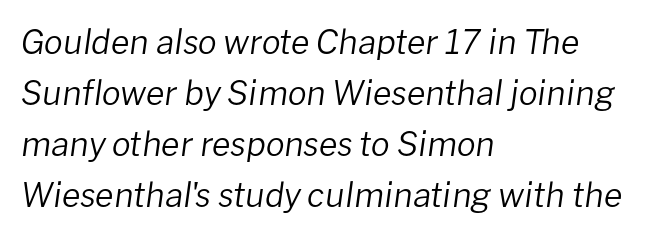
The letters advance in unequal steps, a hallmark of proportional type. The face looks like a standard text weight, possibly lighter. The paragraph has a hard left edge and a soft right edge. Reading down the column, the eye jumps a familiar distance to each next line. Does the lettering tilt? It does — this is italic.
